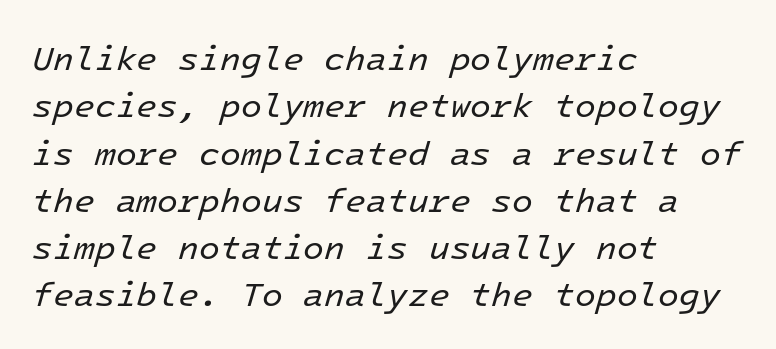
{"italic": "yes", "lean": "right", "slant_degrees": 16, "bold": "no", "weight": "regular", "width": "normal", "stroke_contrast": "low", "x_height": "medium", "monospaced": "yes", "underline": "no", "align": "left", "line_spacing": "normal", "line_spacing_ratio": 1.39, "letter_spacing": "normal", "letter_spacing_em": 0.0, "glyph_px": 34}
